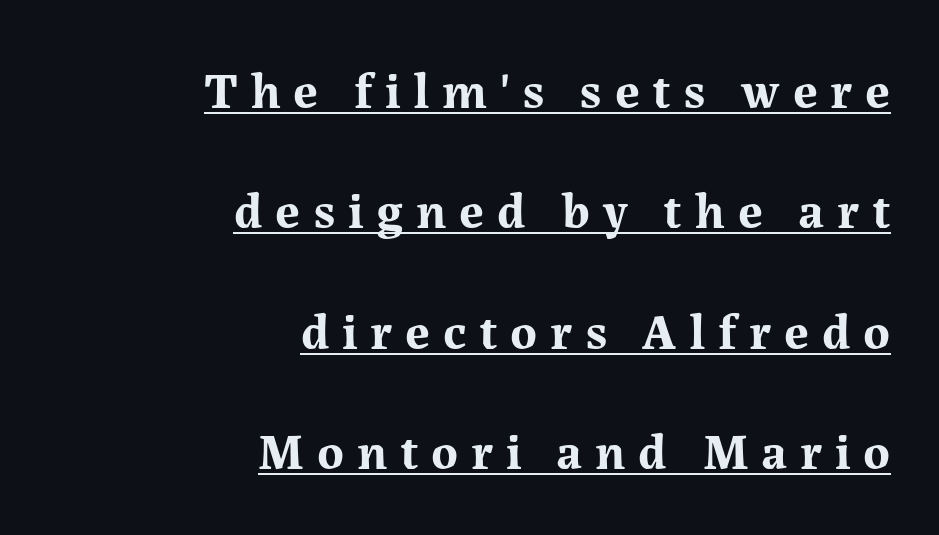
The image shows 51 px bold serif type, upright; set right-aligned, loose line spacing (2.36x), unusually wide letter spacing (+0.25 em), underlined; medium stroke contrast and a medium x-height.
